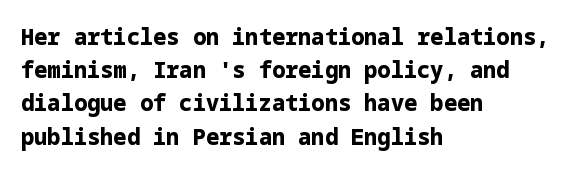
{"italic": "no", "bold": "yes", "underline": "no", "align": "left", "line_spacing": "normal", "line_spacing_ratio": 1.51, "letter_spacing": "normal", "letter_spacing_em": 0.0, "glyph_px": 22}
